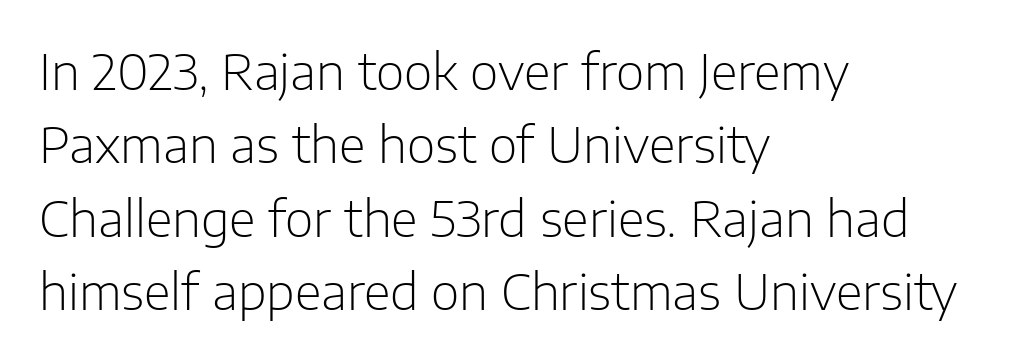
{"serif": "no", "italic": "no", "bold": "no", "weight": "light", "width": "normal", "stroke_contrast": "low", "x_height": "medium", "monospaced": "no", "underline": "no", "align": "left", "line_spacing": "normal", "line_spacing_ratio": 1.5, "letter_spacing": "normal", "letter_spacing_em": 0.0, "glyph_px": 49}
